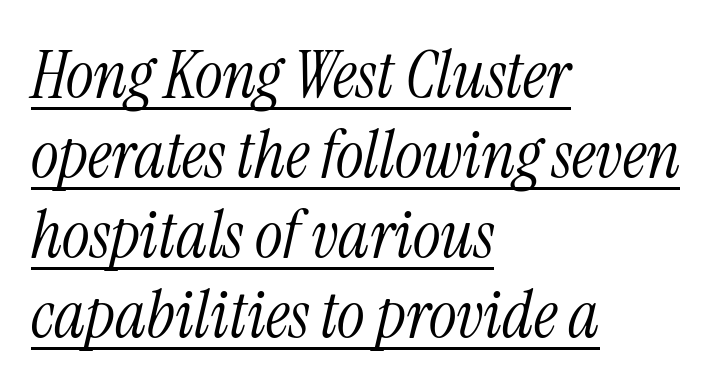
The image shows 66 px light, condensed serif type, italic (leaning right); set left-aligned, line spacing 1.21x, normal letter spacing, underlined; medium stroke contrast and a medium x-height.
